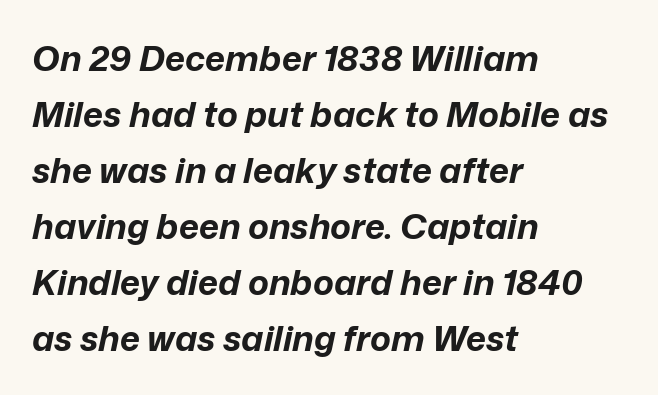
{"italic": "yes", "lean": "right", "slant_degrees": 12, "bold": "yes", "weight": "bold", "width": "normal", "stroke_contrast": "low", "x_height": "medium", "monospaced": "no", "underline": "no", "align": "left", "line_spacing": "normal", "line_spacing_ratio": 1.6, "letter_spacing": "normal", "letter_spacing_em": 0.0, "glyph_px": 35}
